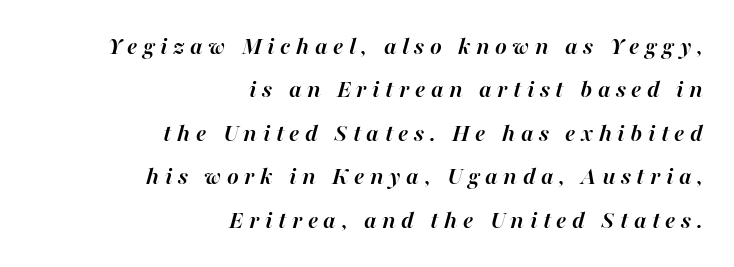
The image shows 25 px bold type, italic (leaning right); set right-aligned, line spacing 1.74x, unusually wide letter spacing (+0.22 em), not underlined.
